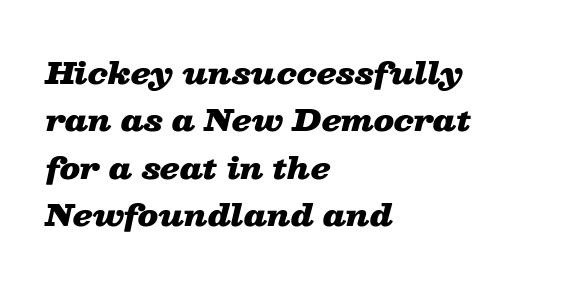
{"italic": "yes", "lean": "right", "slant_degrees": 13, "bold": "yes", "weight": "heavy", "width": "wide", "stroke_contrast": "low", "x_height": "medium", "monospaced": "no", "underline": "no", "align": "left", "line_spacing": "normal", "line_spacing_ratio": 1.58, "letter_spacing": "normal", "letter_spacing_em": 0.0, "glyph_px": 30}
